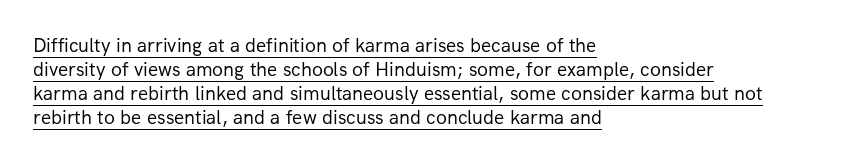
Stems here are at most as thick as an everyday book face. A rule runs beneath these lines of type. Left-aligned paragraph, ragged on the right. The passage shown has conventional tracking throughout. No italicization has been applied; the sample stays upright.
